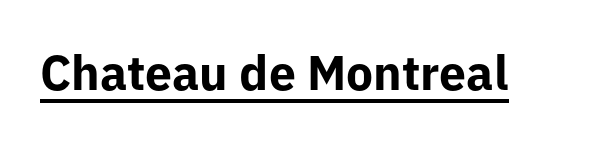
{"serif": "no", "italic": "no", "bold": "yes", "weight": "bold", "width": "normal", "stroke_contrast": "low", "x_height": "medium", "monospaced": "no", "underline": "yes", "letter_spacing": "normal", "letter_spacing_em": 0.0, "glyph_px": 48}
